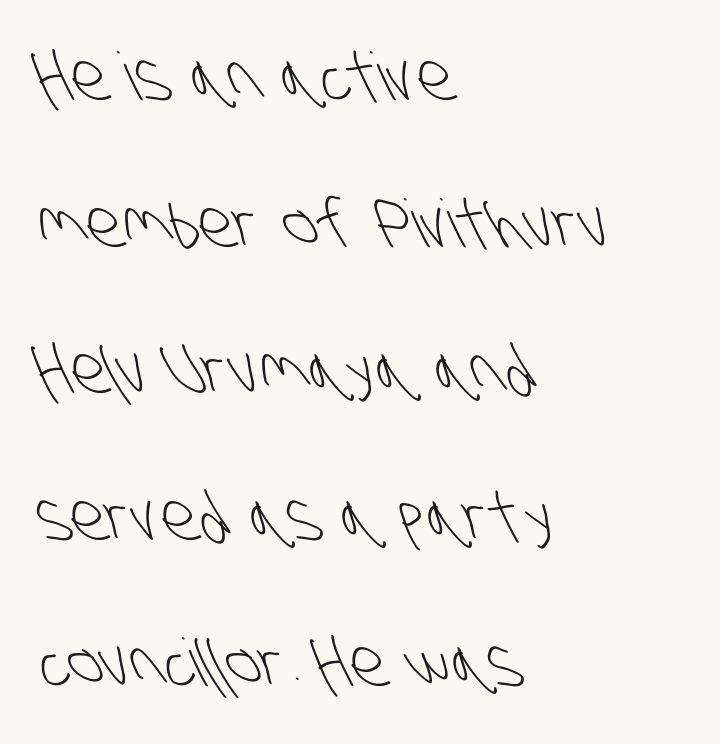
Q: Is the text bold? A: No.
Q: Is the typeface a serif or a sans-serif typeface? A: Sans-serif.
Q: Is the text underlined? A: No.
Q: How is the paragraph aligned? A: Left-aligned.
Q: Is the spacing between letters normal or unusually wide? A: Normal.
Q: Is the spacing between lines tight, normal or loose? A: Loose.
Q: Width (condensed, normal, or wide)? A: Condensed.
Q: Stroke contrast? A: Low.
Q: x-height? A: Large.
Q: Monospaced? A: No.
